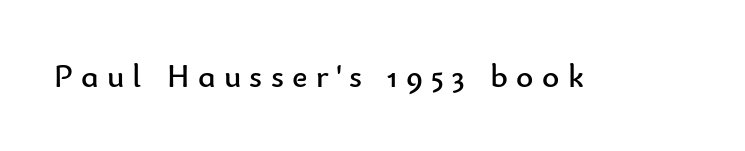
{"serif": "no", "italic": "no", "bold": "no", "weight": "regular", "width": "normal", "stroke_contrast": "low", "x_height": "small", "monospaced": "no", "underline": "no", "letter_spacing": "wide", "letter_spacing_em": 0.25, "glyph_px": 33}
